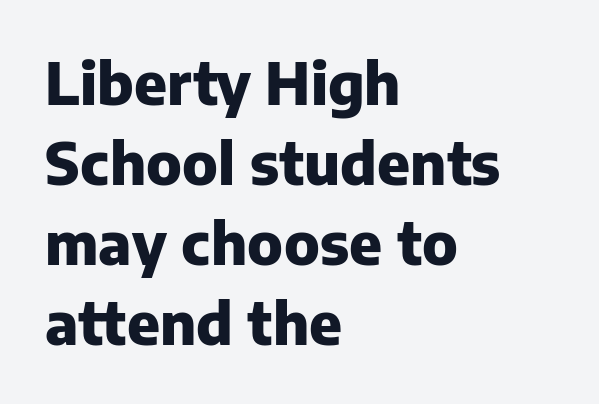
{"serif": "no", "italic": "no", "bold": "yes", "weight": "heavy", "width": "normal", "stroke_contrast": "low", "x_height": "medium", "monospaced": "no", "underline": "no", "align": "left", "line_spacing": "normal", "line_spacing_ratio": 1.38, "letter_spacing": "normal", "letter_spacing_em": 0.0, "glyph_px": 58}
